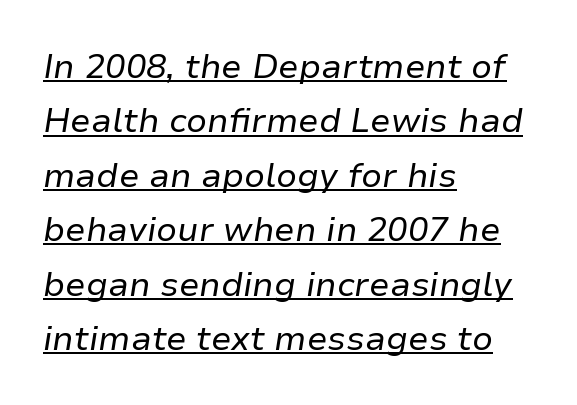
The image shows 34 px regular-weight type, italic (leaning right); set left-aligned, normal line spacing (1.6x), normal letter spacing, underlined; low stroke contrast and a medium x-height.
